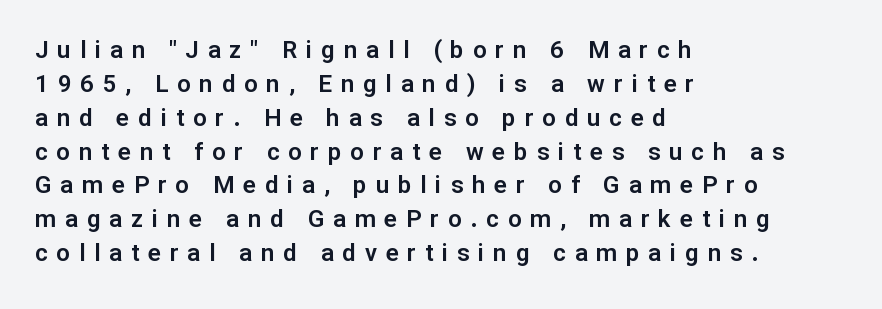
These lines are set flush left with a ragged right edge. Rendered with straight, roman letterforms. Look at the tracking — it's clearly loosened, letters drifting apart. Quick note: interline space is typical.
